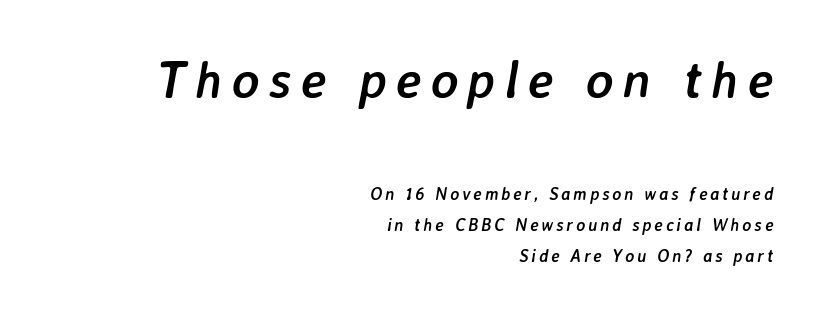
Note: larger setting up top, smaller setting below. Designer's note — italics engaged. Is the type bold? Yes — the strokes are clearly thick and heavy. Letters rest on an invisible, unmarked baseline.
